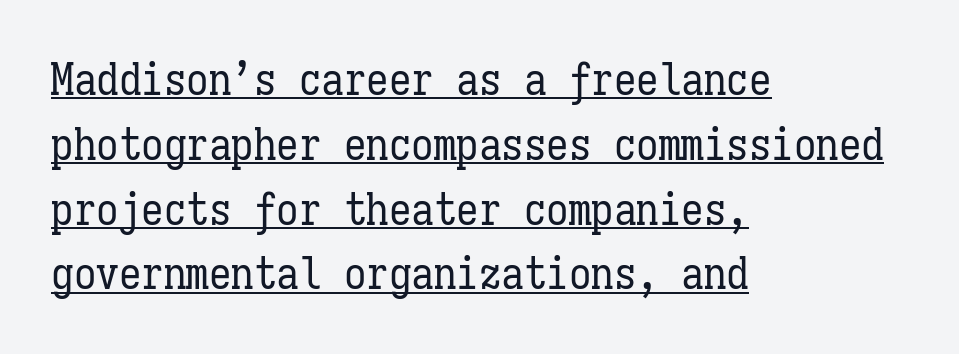
Q: Is the text bold? A: No.
Q: Is the text italic (slanted)? A: No, it is upright.
Q: Is the text underlined? A: Yes.
Q: How is the paragraph aligned? A: Left-aligned.
Q: Is the spacing between letters normal or unusually wide? A: Normal.
Q: Is the spacing between lines tight, normal or loose? A: Normal.
Q: Width (condensed, normal, or wide)? A: Condensed.
Q: Stroke contrast? A: Low.
Q: x-height? A: Medium.
Q: Monospaced? A: Yes.
